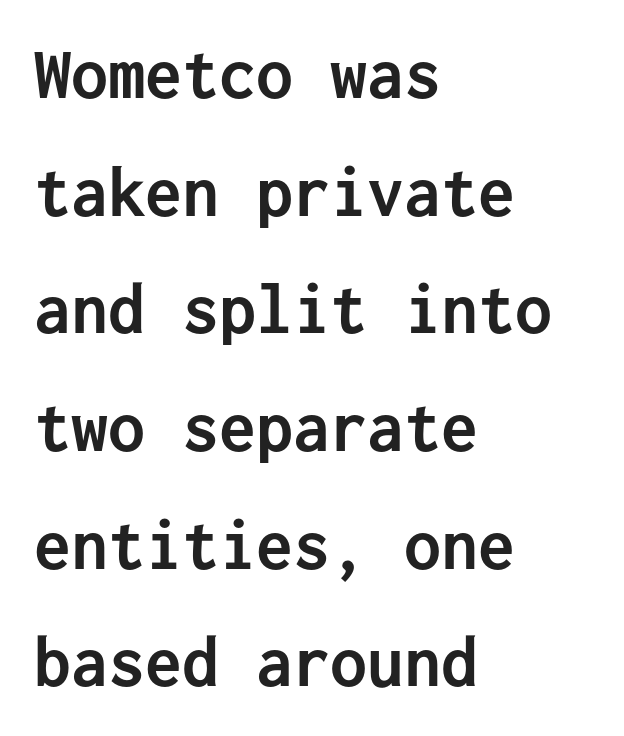
What stands out about the letter spacing? Nothing — it is the standard amount. Type without underlining. A full-strength bold gives these letters their thick strokes. Note the uniform advance width — an 'i' takes as much space as an 'm'. This is the regular roman posture of the typeface.
